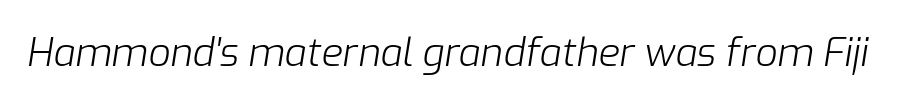
Q: Is the text bold? A: No.
Q: Is the text italic (slanted)? A: Yes, it leans right by about 9 degrees.
Q: Is the text underlined? A: No.
Q: Is the spacing between letters normal or unusually wide? A: Normal.
Q: Width (condensed, normal, or wide)? A: Normal.
Q: Stroke contrast? A: Low.
Q: x-height? A: Medium.
Q: Monospaced? A: No.
